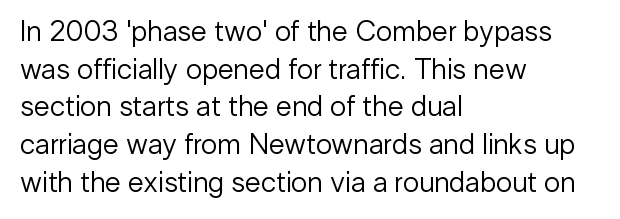
Q: Is the text bold? A: No.
Q: Is the text italic (slanted)? A: No, it is upright.
Q: Is the typeface a serif or a sans-serif typeface? A: Sans-serif.
Q: Is the text underlined? A: No.
Q: How is the paragraph aligned? A: Left-aligned.
Q: Is the spacing between letters normal or unusually wide? A: Normal.
Q: Is the spacing between lines tight, normal or loose? A: Normal.
Q: Width (condensed, normal, or wide)? A: Normal.
Q: Stroke contrast? A: Low.
Q: x-height? A: Medium.
Q: Monospaced? A: No.
